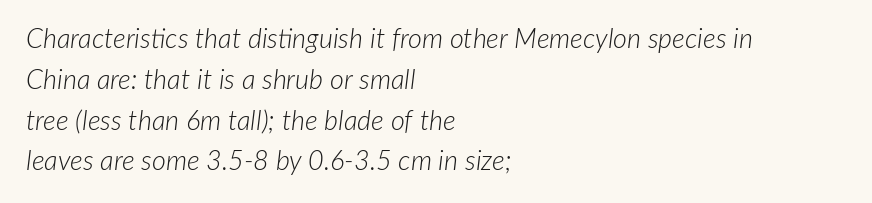
The image shows 27 px text type, italic (leaning right); set left-aligned, normal line spacing (1.51x), normal letter spacing, not underlined.
